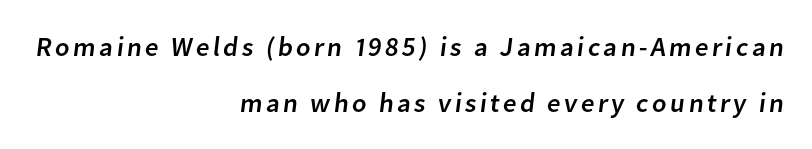
Q: Is the text underlined? A: No.
Q: How is the paragraph aligned? A: Right-aligned.
Q: Is the spacing between lines tight, normal or loose? A: Loose.
